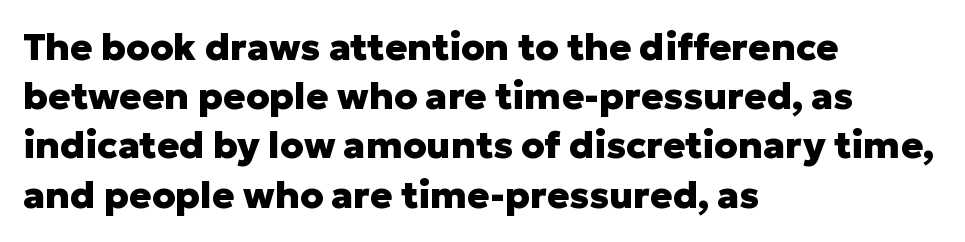
The rendering shows plain stroke endings on the letterforms — a sans-serif design. Here the glyphs are tracked normally, forming tight word shapes. The lines sit at an ordinary, default distance from one another. The gap between lines stays unmarked. Does the copy run flush right? No — it runs flush left. Proportional: the letters do not fall into vertical columns.
